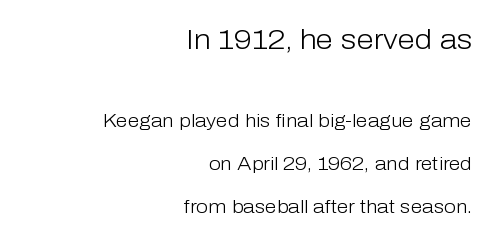
{"serif": "no", "italic": "no", "bold": "no", "weight": "light", "width": "normal", "stroke_contrast": "low", "x_height": "medium", "monospaced": "no", "underline": "no", "align": "right", "line_spacing": "loose", "line_spacing_ratio": 2.27, "letter_spacing": "normal", "letter_spacing_em": 0.0, "larger_block": "first", "size_ratio": 1.47, "glyph_px": 28}
